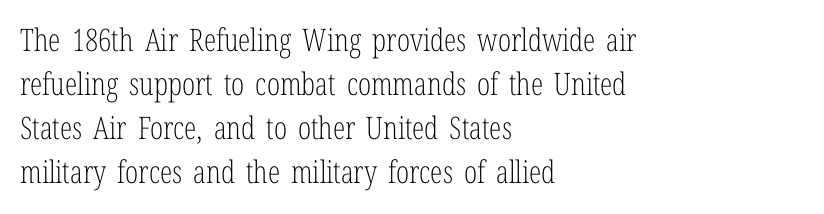
The image shows 31 px light, condensed serif type, upright; set left-aligned, normal line spacing (1.42x), normal letter spacing, not underlined; low stroke contrast and a medium x-height.
